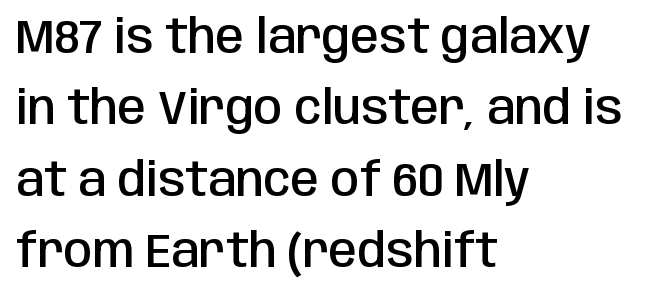
{"serif": "no", "italic": "no", "bold": "semi", "weight": "semibold", "width": "condensed", "stroke_contrast": "low", "x_height": "large", "monospaced": "no", "underline": "no", "align": "left", "line_spacing": "normal", "line_spacing_ratio": 1.55, "letter_spacing": "normal", "letter_spacing_em": 0.0, "glyph_px": 46}
